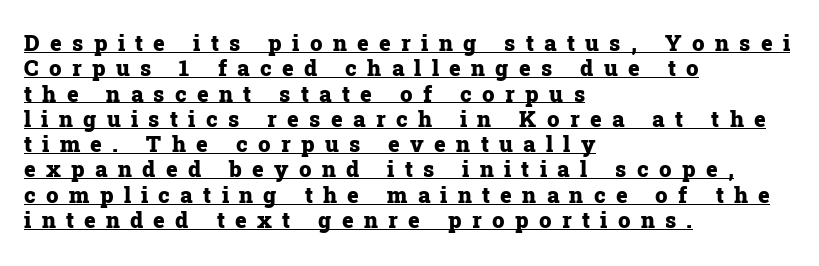
Q: Is the text bold? A: Yes.
Q: Is the text italic (slanted)? A: No, it is upright.
Q: Is the text underlined? A: Yes.
Q: How is the paragraph aligned? A: Left-aligned.
Q: Is the spacing between letters normal or unusually wide? A: Unusually wide.
Q: Is the spacing between lines tight, normal or loose? A: Tight.
